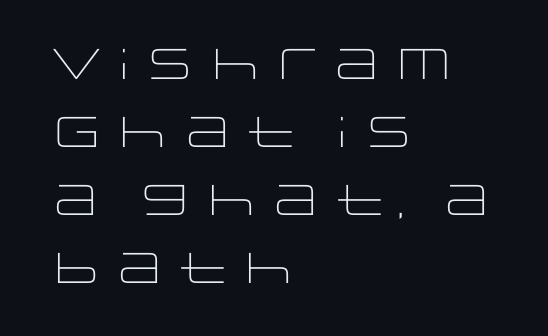
The strokes carry an ordinary text weight at most. You could not count columns in this text — the font is proportionally spaced. The typography opts for an upright posture over an oblique one. The designer left line spacing at the default. What kind of face is this? One without serifs — a sans. Look at the tracking — it's just the regular setting, nothing added.
